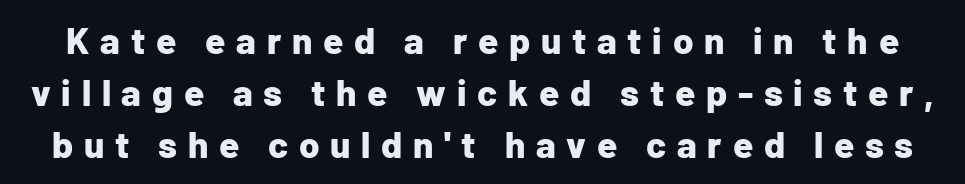
Q: Is the text bold? A: Yes.
Q: Is the text italic (slanted)? A: No, it is upright.
Q: Is the typeface a serif or a sans-serif typeface? A: Sans-serif.
Q: Is the text underlined? A: No.
Q: Is the spacing between letters normal or unusually wide? A: Unusually wide.
Q: Is the spacing between lines tight, normal or loose? A: Normal.
Q: Width (condensed, normal, or wide)? A: Normal.
Q: Stroke contrast? A: Low.
Q: x-height? A: Medium.
Q: Monospaced? A: No.
